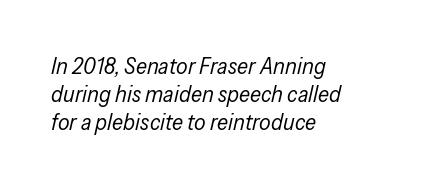
Check the space under the baseline: it is left empty. The font is comparable to plain body text, perhaps lighter. Alignment: flush left. A typesetter would call this zero additional tracking. The passage shown leans; its letterforms are oblique.
